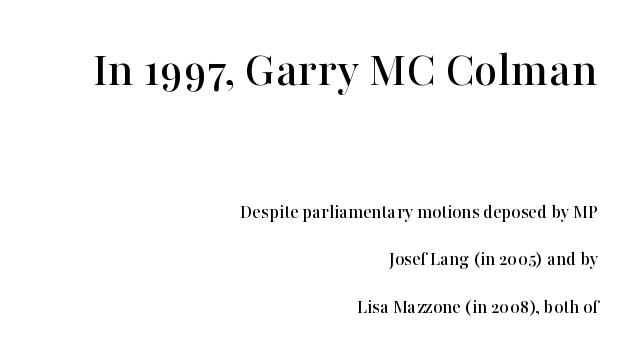
The image shows 51 px serif type, upright; set right-aligned, loose line spacing (2.36x), normal letter spacing, not underlined; the first (top) block is 2.55x larger; high stroke contrast and a medium x-height.
